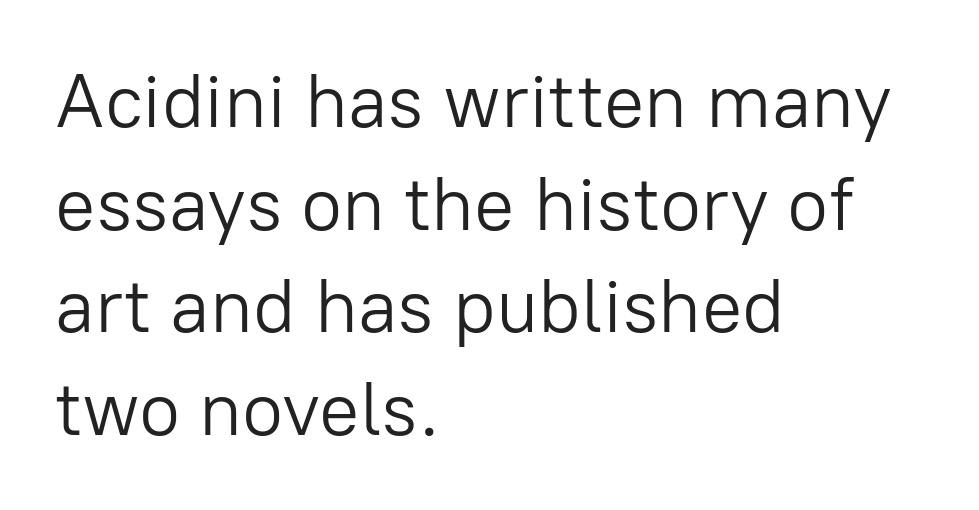
{"serif": "no", "italic": "no", "bold": "no", "weight": "light", "width": "normal", "stroke_contrast": "low", "x_height": "medium", "monospaced": "no", "underline": "no", "align": "left", "line_spacing": "normal", "line_spacing_ratio": 1.37, "letter_spacing": "normal", "letter_spacing_em": 0.0, "glyph_px": 75}
